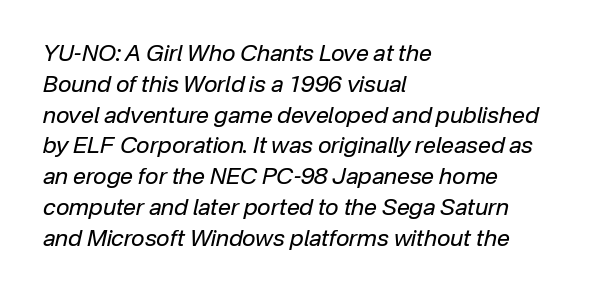
This rendering features lettering with no underline. Leading matches the norm, producing a regular column. The font is comparable to plain body text, perhaps lighter. The lines in this sample share a left origin and differ only in where they stop. If you drew a line through each stem, it would be angled. Tracking here is standard; glyphs follow each other at the usual distance.
